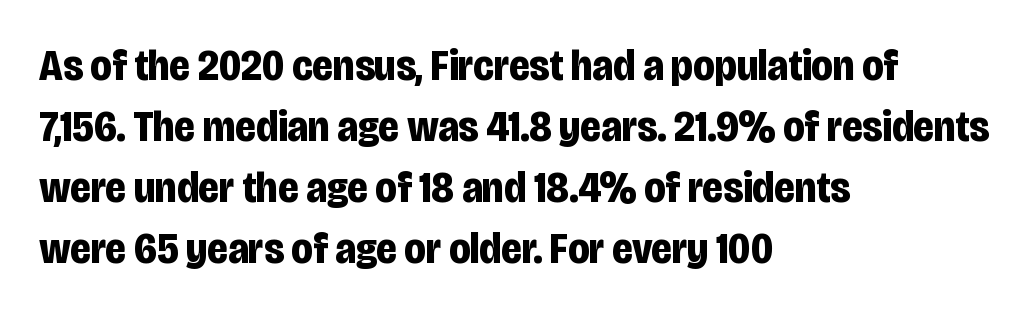
{"serif": "no", "italic": "no", "bold": "yes", "weight": "bold", "width": "condensed", "stroke_contrast": "low", "x_height": "large", "monospaced": "no", "underline": "no", "align": "left", "line_spacing": "normal", "line_spacing_ratio": 1.39, "letter_spacing": "normal", "letter_spacing_em": 0.0, "glyph_px": 44}
